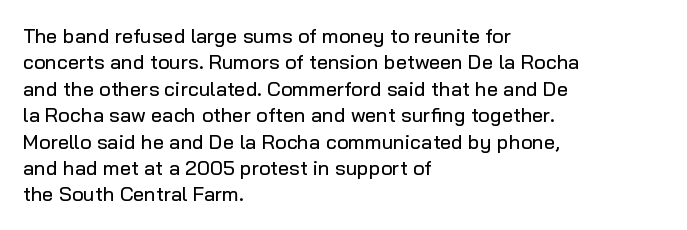
The image shows 20 px text type, upright; set left-aligned, normal line spacing (1.32x), normal letter spacing, not underlined.
